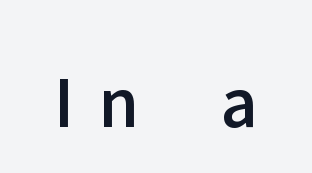
The image shows 75 px sans-serif type, upright; set unusually wide letter spacing (+0.34 em), not underlined; low stroke contrast and a medium x-height.
